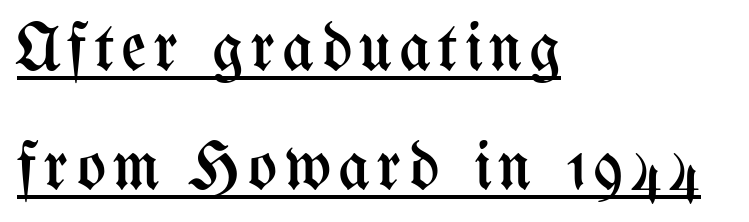
Q: Is the text bold? A: No.
Q: Is the text italic (slanted)? A: No, it is upright.
Q: Is the text underlined? A: Yes.
Q: How is the paragraph aligned? A: Left-aligned.
Q: Width (condensed, normal, or wide)? A: Condensed.
Q: Stroke contrast? A: Medium.
Q: x-height? A: Medium.
Q: Monospaced? A: No.
